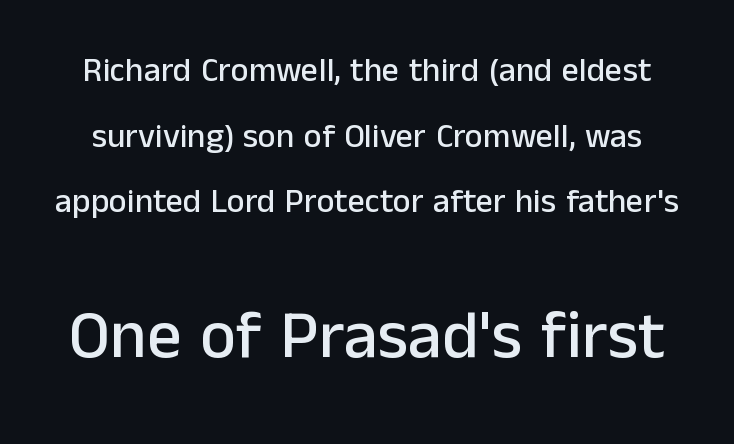
Each row of text sits above clean, open space. Italic: no, the glyphs are upright roman. Honestly, the letter spacing is just normal — you wouldn't notice it. Summary of vertical rhythm: relaxed, with wide interline spacing.
